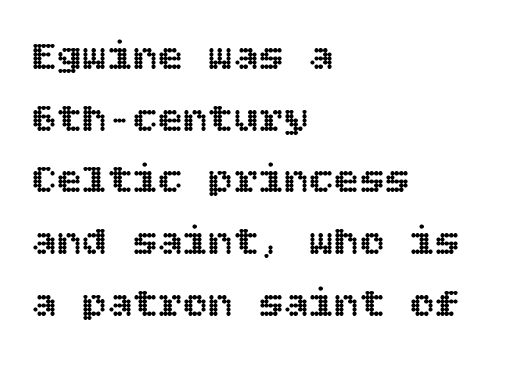
Q: Is the text italic (slanted)? A: No, it is upright.
Q: Is the text underlined? A: No.
Q: How is the paragraph aligned? A: Left-aligned.
Q: Is the spacing between letters normal or unusually wide? A: Normal.
Q: Is the spacing between lines tight, normal or loose? A: Normal.
Q: Width (condensed, normal, or wide)? A: Normal.
Q: x-height? A: Large.
